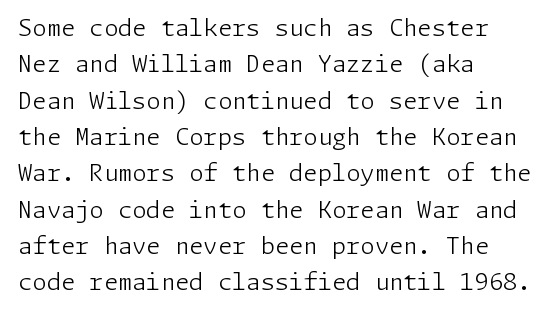
Q: Is the text bold? A: No.
Q: Is the text italic (slanted)? A: No, it is upright.
Q: Is the text underlined? A: No.
Q: How is the paragraph aligned? A: Left-aligned.
Q: Is the spacing between letters normal or unusually wide? A: Normal.
Q: Is the spacing between lines tight, normal or loose? A: Normal.
